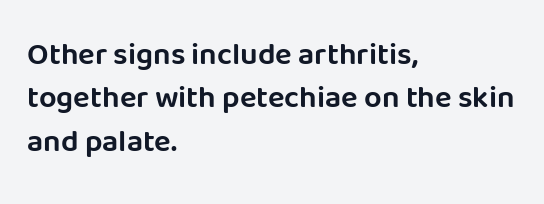
Q: Is the text italic (slanted)? A: No, it is upright.
Q: Is the typeface a serif or a sans-serif typeface? A: Sans-serif.
Q: Is the text underlined? A: No.
Q: How is the paragraph aligned? A: Left-aligned.
Q: Is the spacing between letters normal or unusually wide? A: Normal.
Q: Is the spacing between lines tight, normal or loose? A: Normal.
Q: Width (condensed, normal, or wide)? A: Normal.
Q: Stroke contrast? A: Low.
Q: x-height? A: Large.
Q: Monospaced? A: No.
